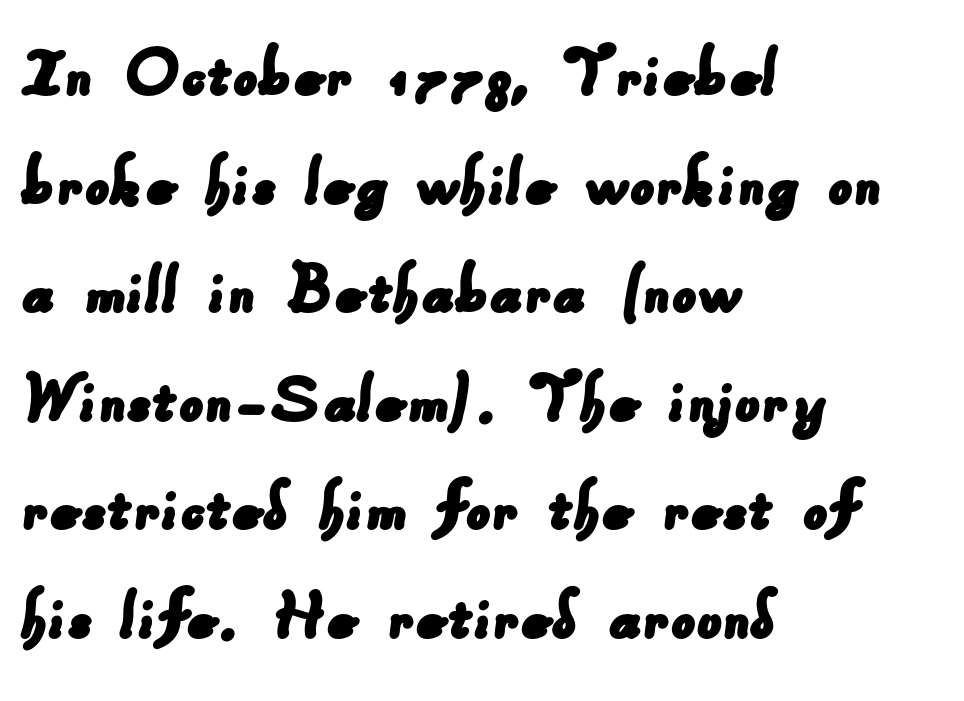
{"serif": "no", "width": "normal", "stroke_contrast": "low", "x_height": "small", "monospaced": "no", "underline": "no", "align": "left", "line_spacing": "normal", "line_spacing_ratio": 1.41, "letter_spacing": "normal", "letter_spacing_em": 0.0, "glyph_px": 77}
